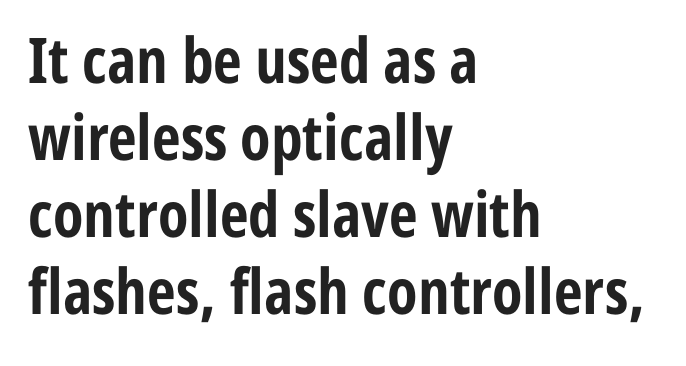
The image shows 63 px bold, condensed sans-serif type, upright; set left-aligned, line spacing 1.22x, normal letter spacing, not underlined; low stroke contrast and a medium x-height.
